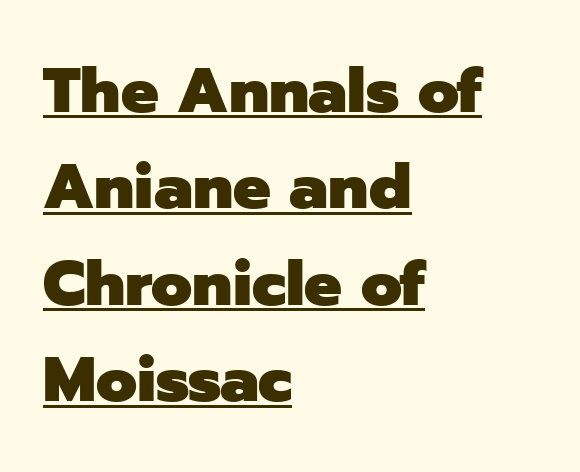
Q: Is the text bold? A: Yes.
Q: Is the text italic (slanted)? A: No, it is upright.
Q: Is the typeface a serif or a sans-serif typeface? A: Sans-serif.
Q: Is the text underlined? A: Yes.
Q: How is the paragraph aligned? A: Left-aligned.
Q: Is the spacing between letters normal or unusually wide? A: Normal.
Q: Is the spacing between lines tight, normal or loose? A: Normal.
Q: Width (condensed, normal, or wide)? A: Normal.
Q: Stroke contrast? A: Low.
Q: x-height? A: Medium.
Q: Monospaced? A: No.
